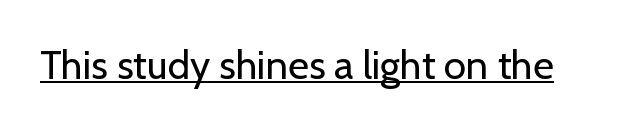
Nobody touched the tracking dial on this one. The axis of the letterforms is exactly vertical. This sample uses a sans-serif face. A baseline rule has been typeset under these characters. A typesetter would call this proportional, since set widths differ per character. The typesetting does not lean heavy: it is not bold.
